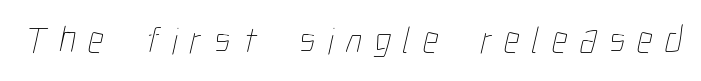
Loose tracking; the words dissolve into strings of separated letters. The typeface has the unassuming heft of standard copy or less. The letters advance in unequal steps, a hallmark of proportional type. The string is rendered with underlining switched off.
